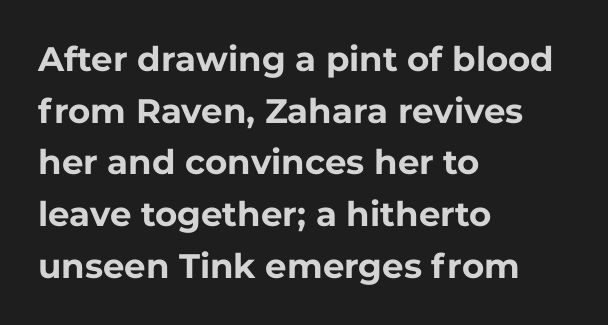
Q: Is the text bold? A: Yes.
Q: Is the text italic (slanted)? A: No, it is upright.
Q: Is the typeface a serif or a sans-serif typeface? A: Sans-serif.
Q: Is the text underlined? A: No.
Q: How is the paragraph aligned? A: Left-aligned.
Q: Is the spacing between letters normal or unusually wide? A: Normal.
Q: Is the spacing between lines tight, normal or loose? A: Normal.
Q: Width (condensed, normal, or wide)? A: Normal.
Q: Stroke contrast? A: Low.
Q: x-height? A: Medium.
Q: Monospaced? A: No.
